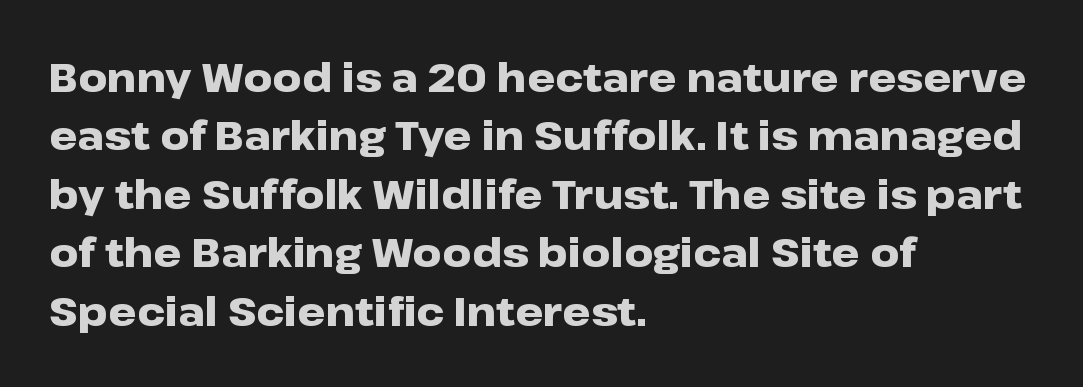
{"serif": "no", "italic": "no", "bold": "yes", "weight": "heavy", "width": "wide", "stroke_contrast": "low", "x_height": "medium", "monospaced": "no", "underline": "no", "align": "left", "line_spacing": "normal", "line_spacing_ratio": 1.46, "letter_spacing": "normal", "letter_spacing_em": 0.0, "glyph_px": 40}
